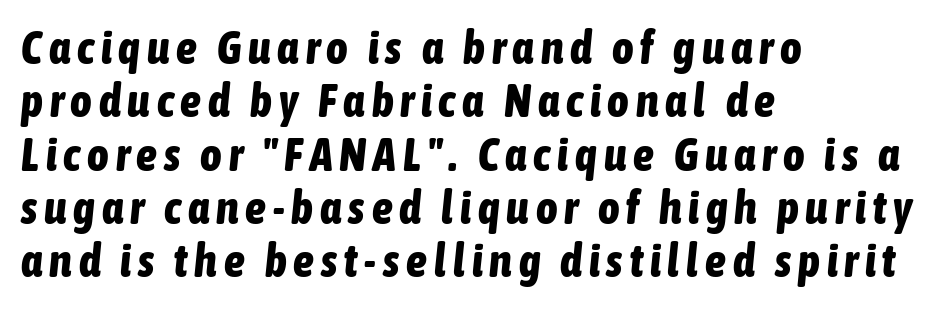
The image shows 46 px bold, condensed type, italic (leaning right); set left-aligned, line spacing 1.16x, not underlined; low stroke contrast and a medium x-height.
